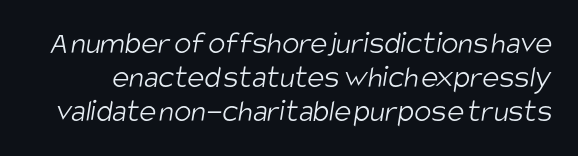
The image shows 32 px light, condensed sans-serif type; set tight line spacing (1.07x), normal letter spacing, not underlined; low stroke contrast and a large x-height.
